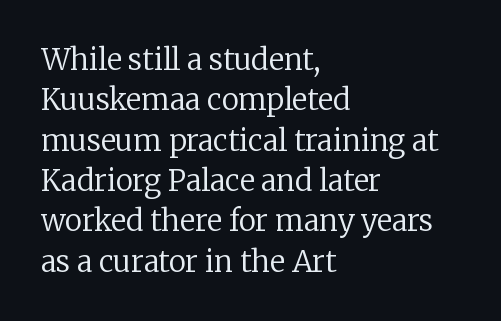
Vertical stems look standard width or narrower in stroke. Reading down the block, your eye returns to a fixed left position each line. Quick note: underline off. The designer left line spacing at the default. No extra tracking has been applied to these lines.
